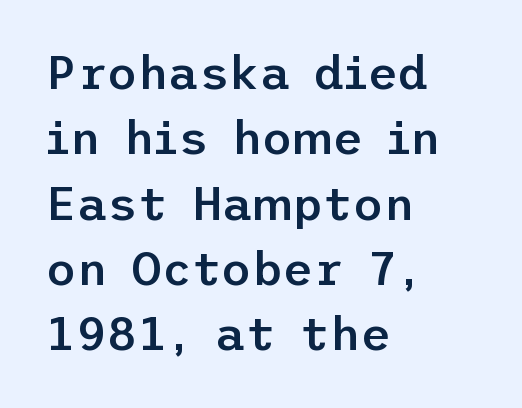
{"serif": "no", "italic": "no", "bold": "semi", "weight": "semibold", "width": "normal", "stroke_contrast": "low", "x_height": "medium", "underline": "no", "align": "left", "line_spacing": "normal", "line_spacing_ratio": 1.39, "letter_spacing": "normal", "letter_spacing_em": 0.0, "glyph_px": 47}
